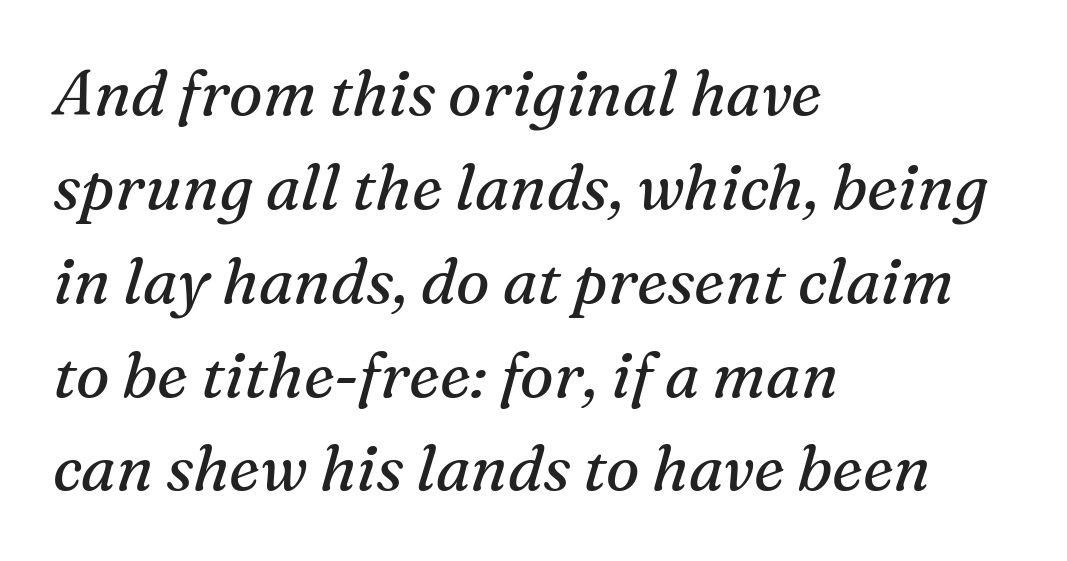
Q: Is the text bold? A: No.
Q: Is the text italic (slanted)? A: Yes, it leans right by about 16 degrees.
Q: Is the typeface a serif or a sans-serif typeface? A: Serif.
Q: Is the text underlined? A: No.
Q: How is the paragraph aligned? A: Left-aligned.
Q: Is the spacing between letters normal or unusually wide? A: Normal.
Q: Is the spacing between lines tight, normal or loose? A: Normal.
Q: Width (condensed, normal, or wide)? A: Normal.
Q: Stroke contrast? A: Medium.
Q: x-height? A: Medium.
Q: Monospaced? A: No.
